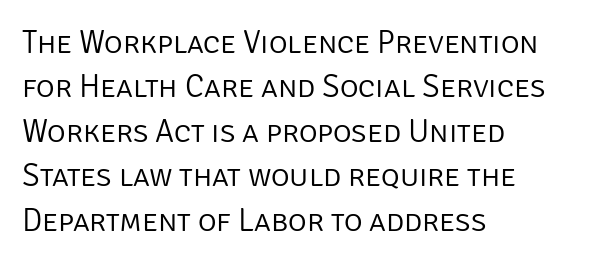
The block of text has a typical density, with ordinary space between rows. Has an underline been added? It has not. Weight: not bold — regular or lighter. Is this a fixed-width face? No — the glyphs have proportional, varying widths.
